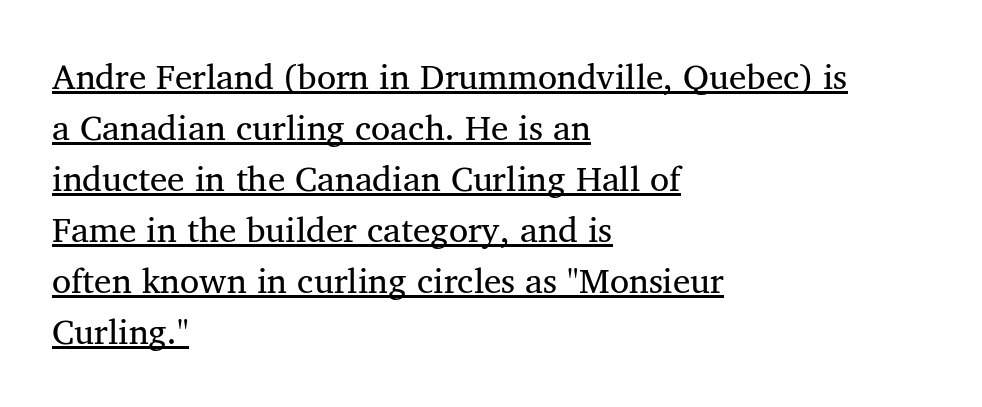
{"serif": "yes", "italic": "no", "bold": "no", "weight": "regular", "width": "normal", "stroke_contrast": "medium", "x_height": "medium", "monospaced": "no", "underline": "yes", "align": "left", "line_spacing": "normal", "line_spacing_ratio": 1.46, "letter_spacing": "normal", "letter_spacing_em": 0.0, "glyph_px": 35}
